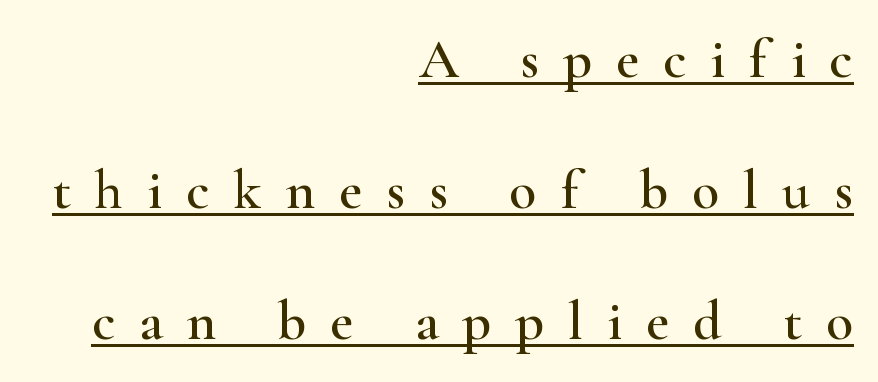
Q: Is the text italic (slanted)? A: No, it is upright.
Q: Is the typeface a serif or a sans-serif typeface? A: Serif.
Q: Is the text underlined? A: Yes.
Q: How is the paragraph aligned? A: Right-aligned.
Q: Is the spacing between letters normal or unusually wide? A: Unusually wide.
Q: Is the spacing between lines tight, normal or loose? A: Loose.
Q: Width (condensed, normal, or wide)? A: Wide.
Q: Stroke contrast? A: High.
Q: x-height? A: Small.
Q: Monospaced? A: No.
